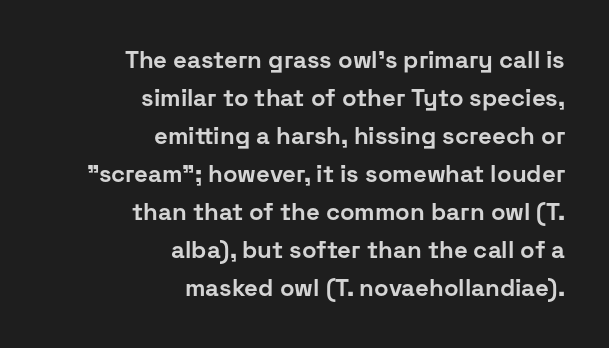
{"italic": "no", "bold": "yes", "underline": "no", "align": "right", "line_spacing": "normal", "line_spacing_ratio": 1.58, "letter_spacing": "normal", "letter_spacing_em": 0.0, "glyph_px": 24}
